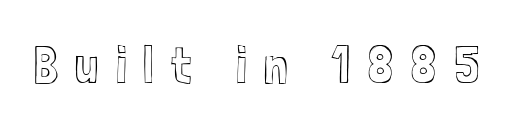
Look at the tracking — it's clearly loosened, letters drifting apart. Proportional: the letters do not fall into vertical columns. You can tell it's not italic because the verticals are truly vertical. A bare baseline throughout the passage.
